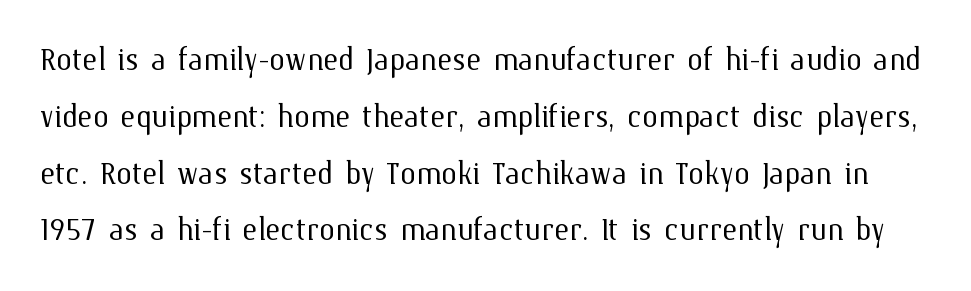
Q: Is the text bold? A: No.
Q: Is the text italic (slanted)? A: No, it is upright.
Q: Is the text underlined? A: No.
Q: Is the spacing between letters normal or unusually wide? A: Normal.
Q: Is the spacing between lines tight, normal or loose? A: Normal.
Q: Width (condensed, normal, or wide)? A: Normal.
Q: Stroke contrast? A: Medium.
Q: x-height? A: Medium.
Q: Monospaced? A: No.
